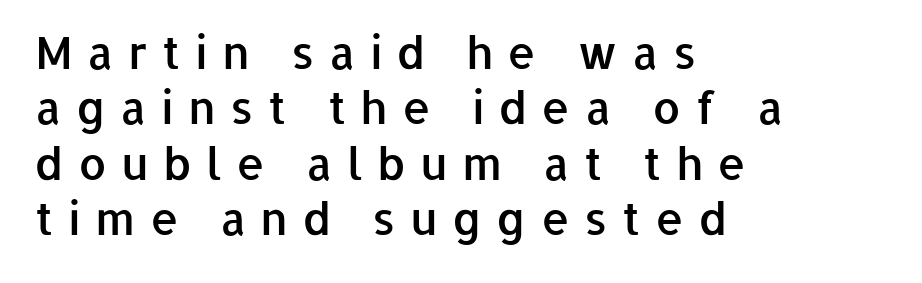
{"serif": "no", "italic": "no", "bold": "semi", "weight": "semibold", "width": "normal", "stroke_contrast": "low", "x_height": "medium", "monospaced": "no", "underline": "no", "align": "left", "line_spacing_ratio": 1.23, "letter_spacing": "wide", "letter_spacing_em": 0.32, "glyph_px": 45}
